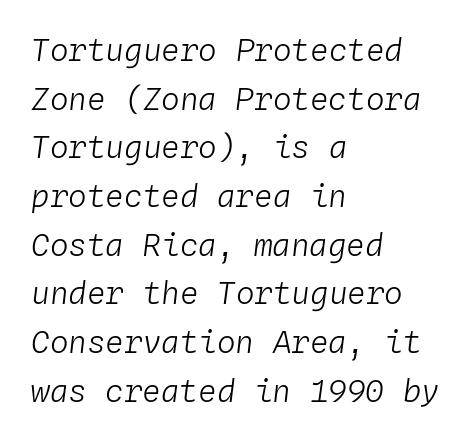
No chunkiness to these letters — they're not bold. This sample keeps an unexceptional amount of space between lines. Posture: slanted. Decoration check: the copy has no underline. A typesetter would call this monospace, since all characters share one set width.
